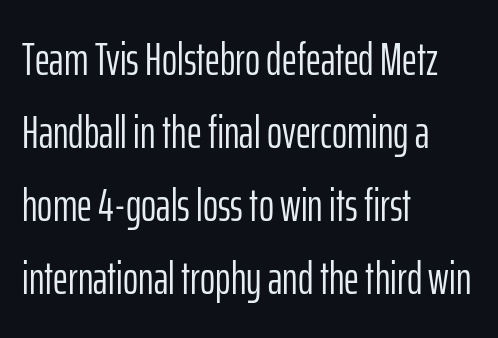
{"serif": "no", "italic": "no", "bold": "no", "weight": "light", "width": "condensed", "stroke_contrast": "low", "x_height": "medium", "monospaced": "no", "underline": "no", "align": "left", "line_spacing": "normal", "line_spacing_ratio": 1.59, "letter_spacing": "normal", "letter_spacing_em": 0.0, "glyph_px": 46}
